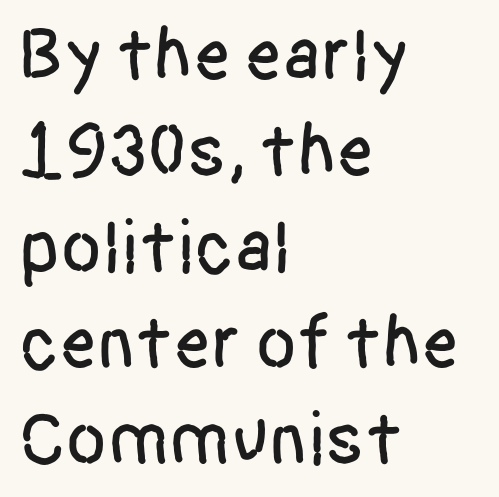
The image shows 75 px condensed sans-serif type, upright; set left-aligned, normal line spacing (1.28x), normal letter spacing, not underlined; low stroke contrast and a large x-height.
